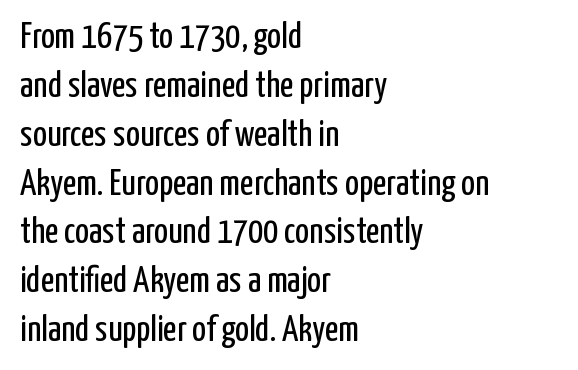
The image shows 37 px regular-weight, condensed sans-serif type, upright; set left-aligned, normal line spacing (1.32x), normal letter spacing, not underlined; low stroke contrast and a medium x-height.
